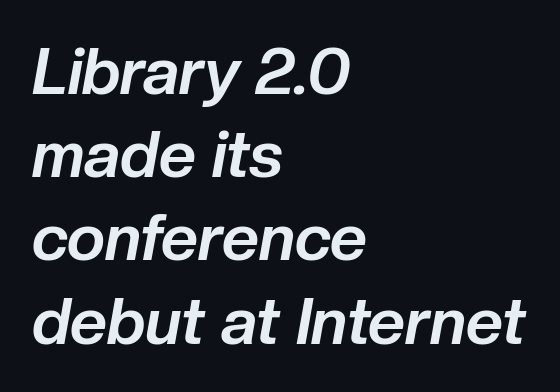
Quick note: italic. Rule under the text: the space is simply empty. Notice how thick the strokes are: this is what a full bold looks like. The lines in this sample share a left origin and differ only in where they stop.
